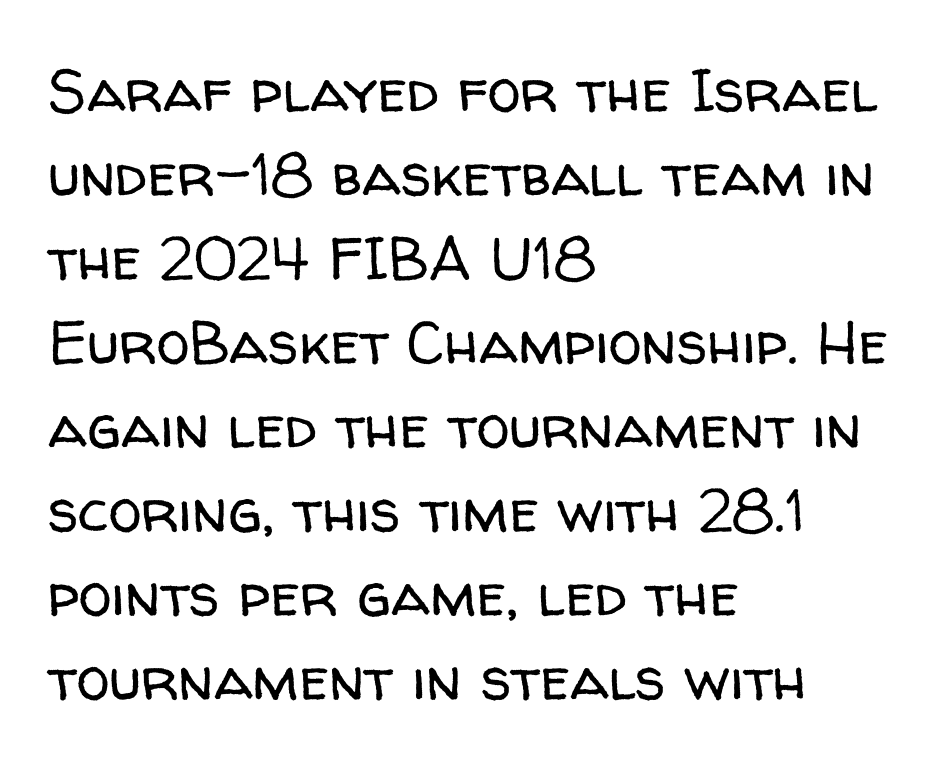
Q: Is the text bold? A: No.
Q: Is the text italic (slanted)? A: No, it is upright.
Q: Is the typeface a serif or a sans-serif typeface? A: Sans-serif.
Q: Is the text underlined? A: No.
Q: How is the paragraph aligned? A: Left-aligned.
Q: Is the spacing between letters normal or unusually wide? A: Normal.
Q: Is the spacing between lines tight, normal or loose? A: Normal.
Q: Width (condensed, normal, or wide)? A: Normal.
Q: Stroke contrast? A: Low.
Q: x-height? A: Medium.
Q: Monospaced? A: No.
